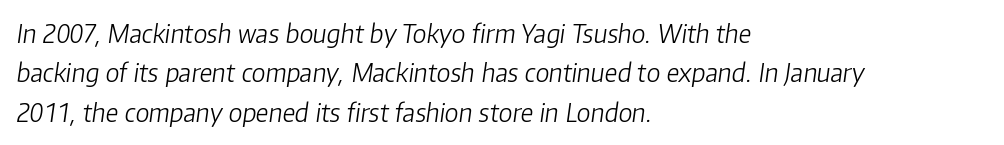
The image shows 25 px text type, italic (leaning right); set left-aligned, normal line spacing (1.58x), normal letter spacing, not underlined.
